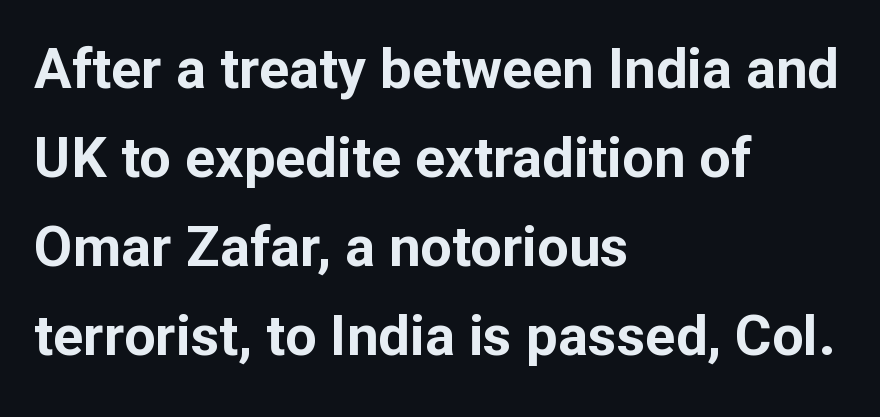
The image shows 56 px bold sans-serif type, upright; set left-aligned, normal line spacing (1.59x), normal letter spacing, not underlined; low stroke contrast and a medium x-height.
